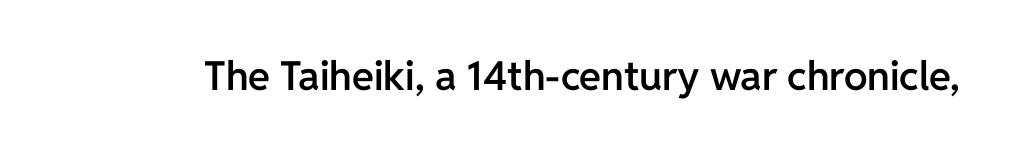
{"serif": "no", "italic": "no", "bold": "semi", "weight": "semibold", "width": "normal", "stroke_contrast": "low", "x_height": "medium", "monospaced": "no", "underline": "no", "letter_spacing": "normal", "letter_spacing_em": 0.0, "glyph_px": 40}
